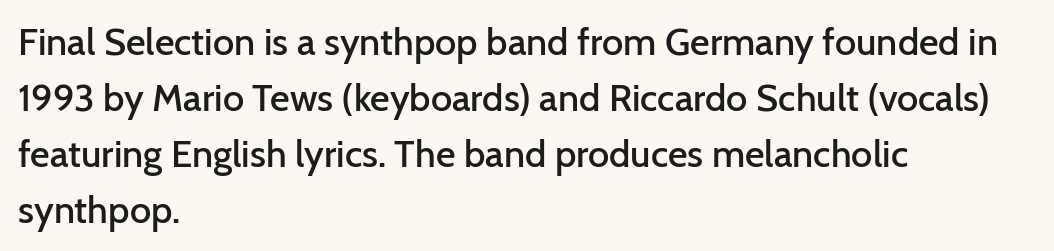
{"serif": "no", "italic": "no", "bold": "semi", "weight": "semibold", "width": "normal", "stroke_contrast": "low", "x_height": "medium", "monospaced": "no", "underline": "no", "align": "left", "line_spacing": "normal", "line_spacing_ratio": 1.47, "letter_spacing": "normal", "letter_spacing_em": 0.0, "glyph_px": 38}
